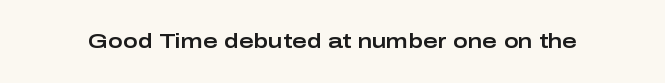
Q: Is the text italic (slanted)? A: No, it is upright.
Q: Is the text underlined? A: No.
Q: Is the spacing between letters normal or unusually wide? A: Normal.
